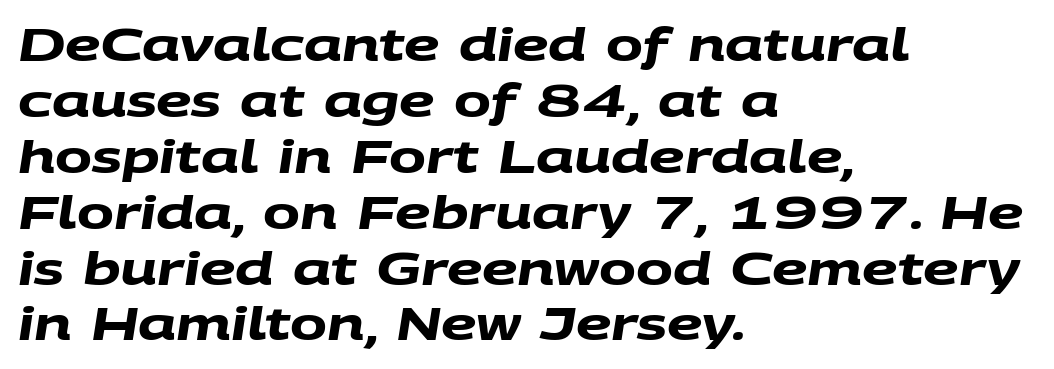
Q: Is the text bold? A: Yes.
Q: Is the typeface a serif or a sans-serif typeface? A: Sans-serif.
Q: Is the text underlined? A: No.
Q: How is the paragraph aligned? A: Left-aligned.
Q: Is the spacing between letters normal or unusually wide? A: Normal.
Q: Is the spacing between lines tight, normal or loose? A: Normal.
Q: Width (condensed, normal, or wide)? A: Wide.
Q: Stroke contrast? A: Medium.
Q: x-height? A: Large.
Q: Monospaced? A: No.
